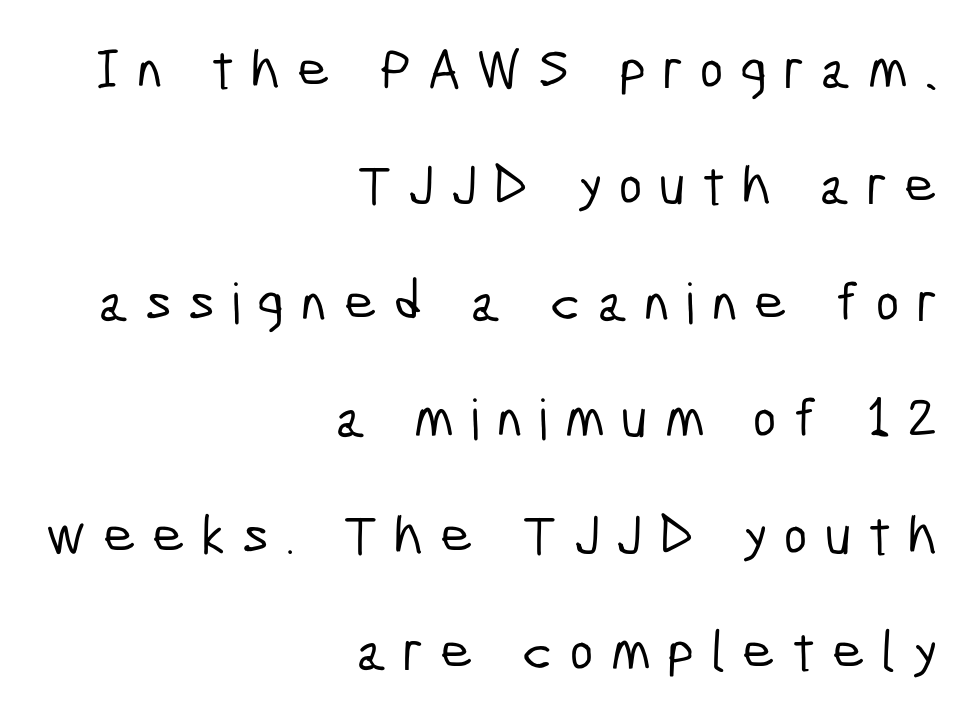
You could not count columns in this text — the font is proportionally spaced. Each letter's strokes conclude bluntly, with no projecting serifs. Decoration check: the copy has no underline. Teacher's note: observe the even right margin — that is flush-right alignment. Interline gaps are noticeably wide in this sample. This rendering widens character spacing well past its baseline value.
